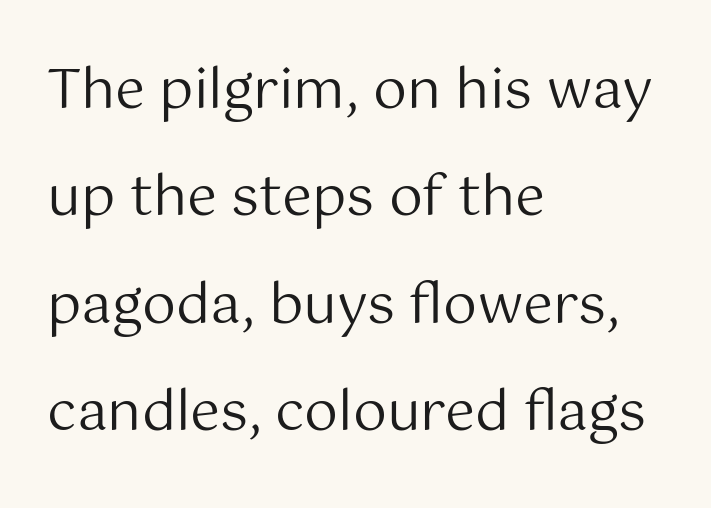
Q: Is the text bold? A: No.
Q: Is the text italic (slanted)? A: No, it is upright.
Q: Is the typeface a serif or a sans-serif typeface? A: Sans-serif.
Q: Is the text underlined? A: No.
Q: How is the paragraph aligned? A: Left-aligned.
Q: Is the spacing between letters normal or unusually wide? A: Normal.
Q: Is the spacing between lines tight, normal or loose? A: Loose.
Q: Width (condensed, normal, or wide)? A: Normal.
Q: Stroke contrast? A: Medium.
Q: x-height? A: Medium.
Q: Monospaced? A: No.
